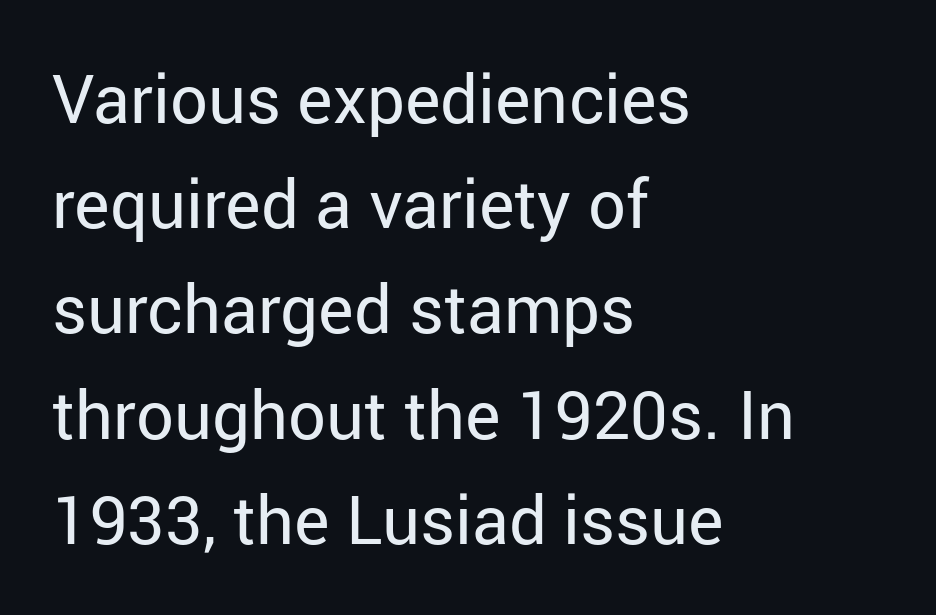
Q: Is the text bold? A: No.
Q: Is the text italic (slanted)? A: No, it is upright.
Q: Is the typeface a serif or a sans-serif typeface? A: Sans-serif.
Q: Is the text underlined? A: No.
Q: How is the paragraph aligned? A: Left-aligned.
Q: Is the spacing between letters normal or unusually wide? A: Normal.
Q: Is the spacing between lines tight, normal or loose? A: Normal.
Q: Width (condensed, normal, or wide)? A: Normal.
Q: Stroke contrast? A: Low.
Q: x-height? A: Medium.
Q: Monospaced? A: No.
